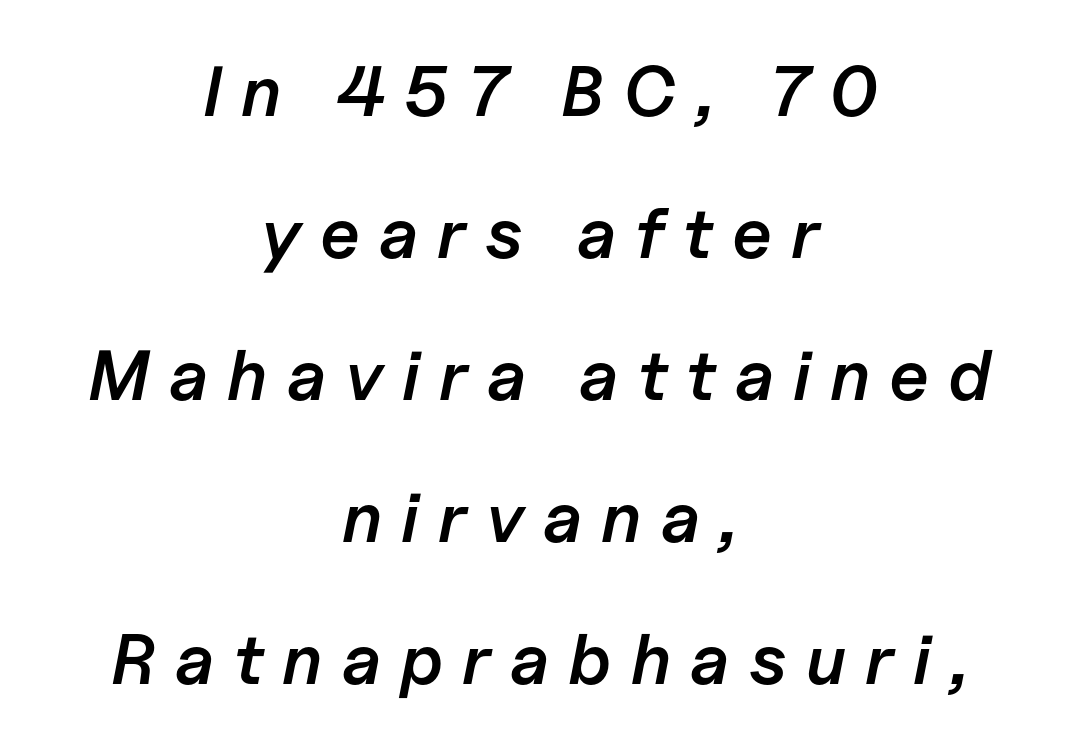
The image shows 71 px semibold type, italic (leaning right); set centered, loose line spacing (2.0x), unusually wide letter spacing (+0.27 em), not underlined; low stroke contrast and a medium x-height.
